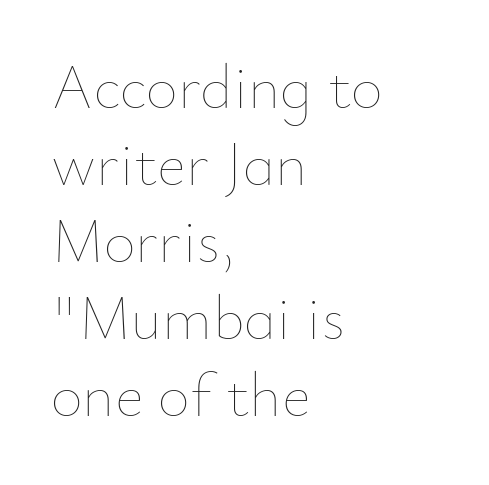
The image shows 62 px thin type, upright; set left-aligned, line spacing 1.24x, normal letter spacing, not underlined; low stroke contrast and a small x-height.
